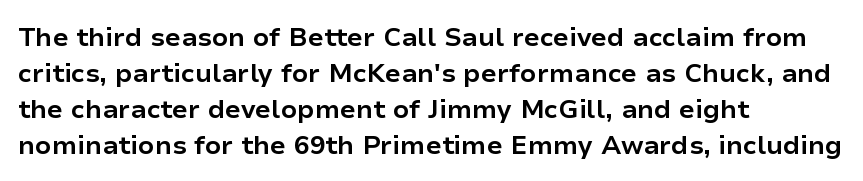
{"italic": "no", "bold": "yes", "underline": "no", "align": "left", "line_spacing": "normal", "line_spacing_ratio": 1.39, "letter_spacing": "normal", "letter_spacing_em": 0.0, "glyph_px": 26}
